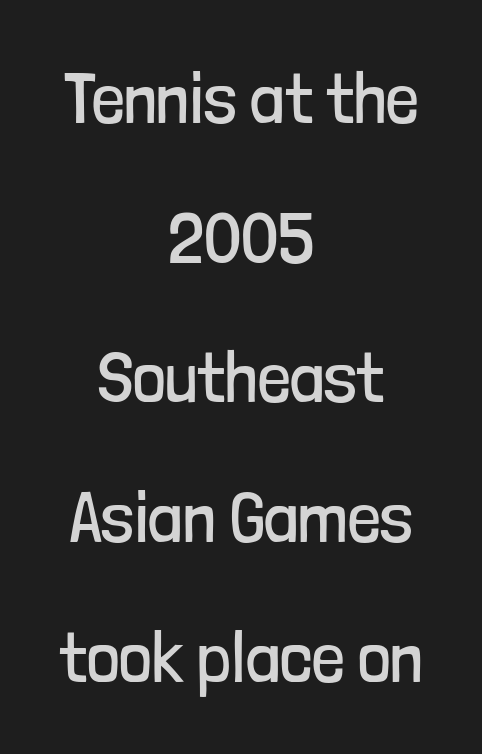
{"serif": "no", "italic": "no", "bold": "no", "weight": "regular", "width": "condensed", "stroke_contrast": "low", "x_height": "medium", "monospaced": "no", "underline": "no", "align": "center", "line_spacing": "loose", "line_spacing_ratio": 1.94, "letter_spacing": "normal", "letter_spacing_em": 0.0, "glyph_px": 72}
